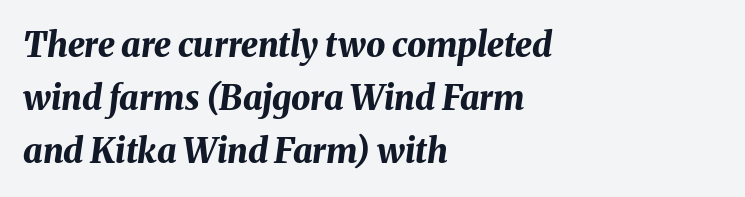
{"italic": "yes", "lean": "right", "slant_degrees": 8, "bold": "yes", "weight": "bold", "width": "normal", "stroke_contrast": "medium", "x_height": "medium", "monospaced": "no", "underline": "no", "align": "left", "line_spacing": "normal", "line_spacing_ratio": 1.56, "letter_spacing": "normal", "letter_spacing_em": 0.0, "glyph_px": 34}
